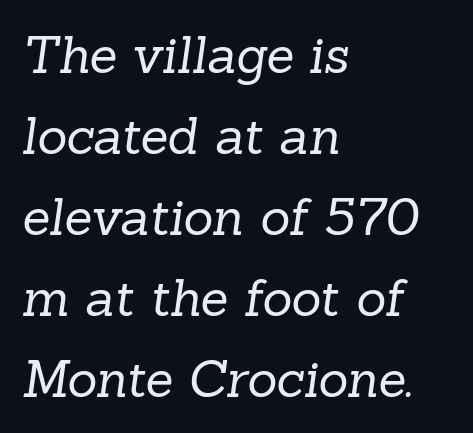
{"serif": "yes", "bold": "no", "weight": "regular", "width": "normal", "stroke_contrast": "low", "x_height": "medium", "monospaced": "no", "underline": "no", "align": "left", "line_spacing": "normal", "line_spacing_ratio": 1.59, "letter_spacing": "normal", "letter_spacing_em": 0.0, "glyph_px": 51}
